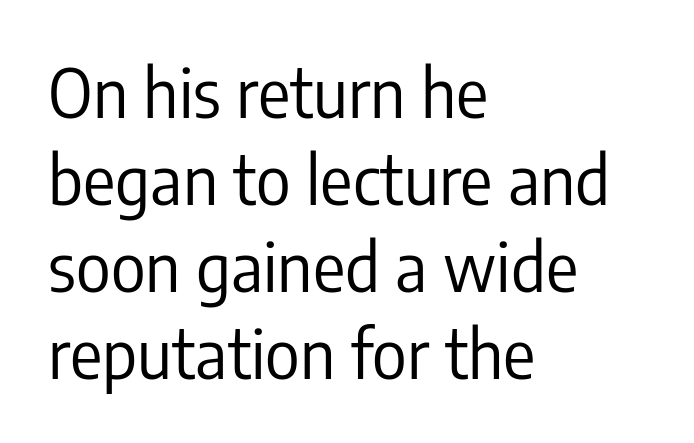
Proportional: the letters do not fall into vertical columns. This rendering employs a face without finishing strokes, i.e., a sans-serif. Vertical spacing — default. Posture: vertical. This rendering leaves character spacing at its baseline value.
